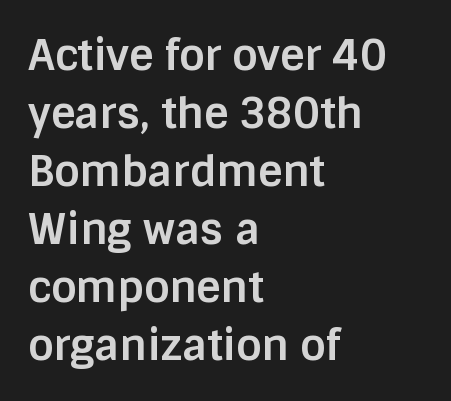
{"serif": "no", "italic": "no", "bold": "yes", "weight": "bold", "width": "normal", "stroke_contrast": "low", "x_height": "large", "monospaced": "no", "underline": "no", "align": "left", "line_spacing": "normal", "line_spacing_ratio": 1.38, "letter_spacing": "normal", "letter_spacing_em": 0.0, "glyph_px": 42}
